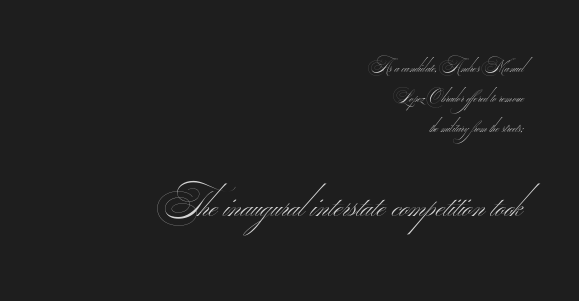
The image shows 37 px thin, wide sans-serif type; set right-aligned, loose line spacing (1.99x), normal letter spacing, not underlined; the second (bottom) block is 2.47x larger; medium stroke contrast.
